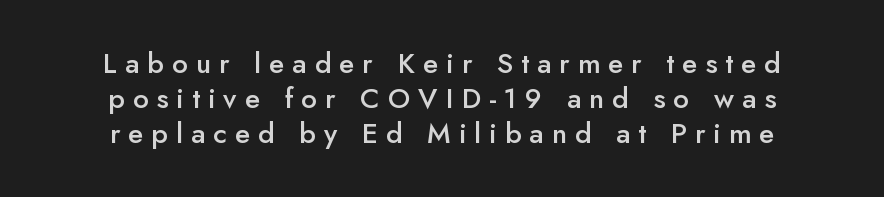
The image shows 28 px semibold sans-serif type, upright; set centered, normal line spacing (1.25x), unusually wide letter spacing (+0.29 em), not underlined; low stroke contrast and a small x-height.
